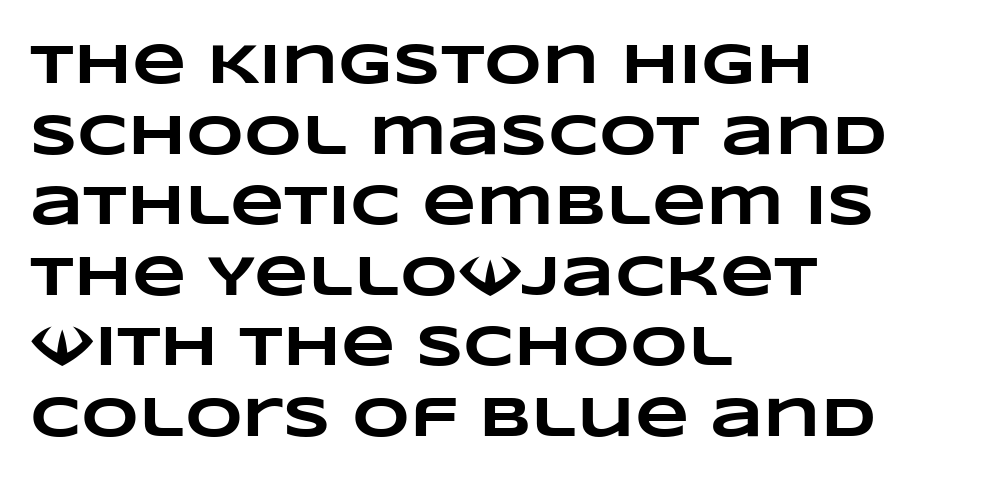
{"bold": "yes", "weight": "heavy", "width": "wide", "stroke_contrast": "low", "x_height": "large", "monospaced": "no", "underline": "no", "align": "left", "line_spacing": "normal", "line_spacing_ratio": 1.26, "letter_spacing": "normal", "letter_spacing_em": 0.0, "glyph_px": 56}
